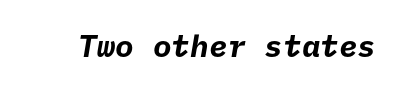
{"serif": "no", "bold": "yes", "weight": "bold", "width": "normal", "stroke_contrast": "low", "x_height": "medium", "underline": "no", "letter_spacing": "normal", "letter_spacing_em": 0.0, "glyph_px": 31}
